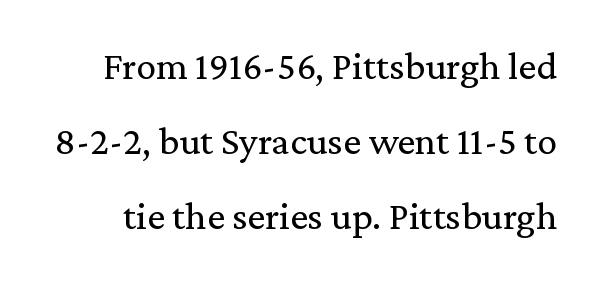
{"serif": "yes", "italic": "no", "bold": "no", "weight": "regular", "width": "normal", "stroke_contrast": "medium", "x_height": "medium", "monospaced": "no", "underline": "no", "line_spacing_ratio": 1.87, "letter_spacing": "normal", "letter_spacing_em": 0.0, "glyph_px": 40}
